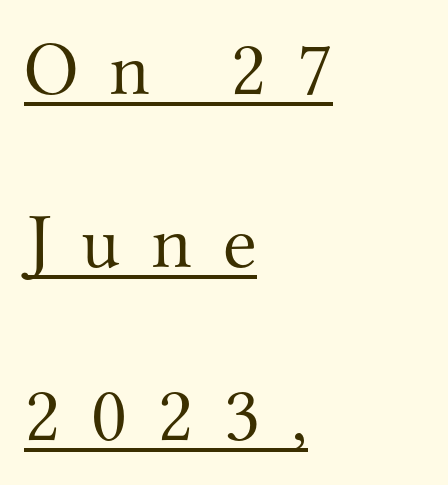
The image shows 78 px light serif type, upright; set left-aligned, loose line spacing (2.22x), unusually wide letter spacing (+0.39 em), underlined; medium stroke contrast and a small x-height.
